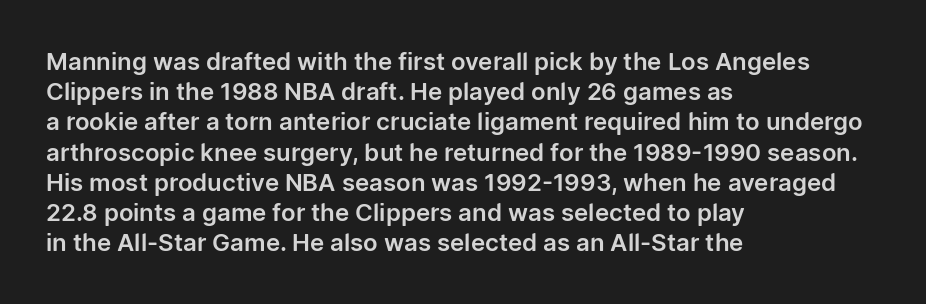
Leading: standard. Ascenders rise straight up at ninety degrees. The text block is weighted toward the left margin, trailing off unevenly rightward. Default kerning and tracking; the words read as compact shapes. Underlining? Definitely not there.
